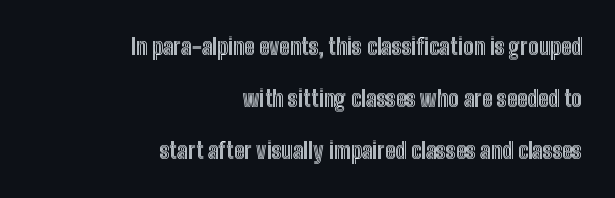
The image shows 22 px text type, upright; set right-aligned, loose line spacing (2.37x), normal letter spacing, not underlined.
